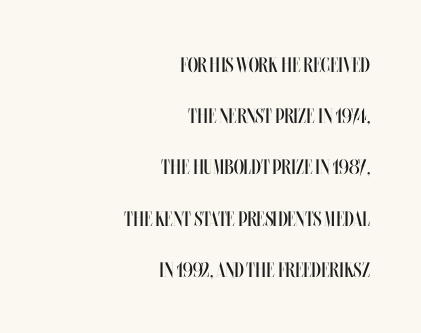
Leftover space on each line is placed entirely before the opening word. The passage shown stacks its lines with a broad gap. Between one letter and the next there's only the usual sliver of space. Designer's note — italics off, roman on.
